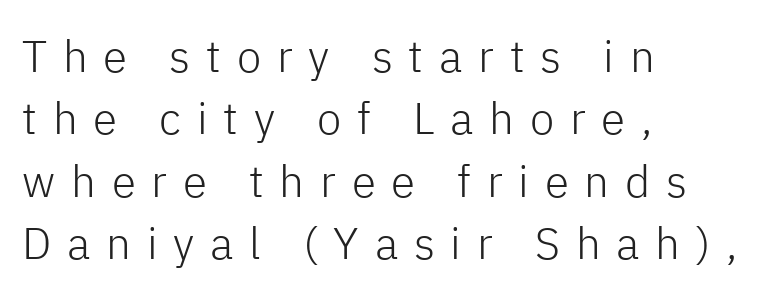
Q: Is the text bold? A: No.
Q: Is the text italic (slanted)? A: No, it is upright.
Q: Is the typeface a serif or a sans-serif typeface? A: Sans-serif.
Q: Is the text underlined? A: No.
Q: How is the paragraph aligned? A: Left-aligned.
Q: Is the spacing between letters normal or unusually wide? A: Unusually wide.
Q: Is the spacing between lines tight, normal or loose? A: Normal.
Q: Width (condensed, normal, or wide)? A: Normal.
Q: Stroke contrast? A: Low.
Q: x-height? A: Medium.
Q: Monospaced? A: No.
